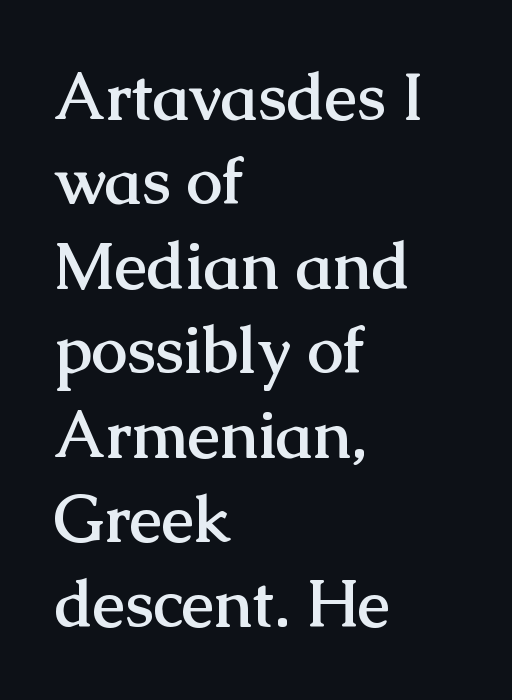
Q: Is the text bold? A: Yes.
Q: Is the text italic (slanted)? A: No, it is upright.
Q: Is the typeface a serif or a sans-serif typeface? A: Serif.
Q: Is the text underlined? A: No.
Q: How is the paragraph aligned? A: Left-aligned.
Q: Is the spacing between letters normal or unusually wide? A: Normal.
Q: Is the spacing between lines tight, normal or loose? A: Normal.
Q: Width (condensed, normal, or wide)? A: Normal.
Q: Stroke contrast? A: Medium.
Q: x-height? A: Medium.
Q: Monospaced? A: No.
